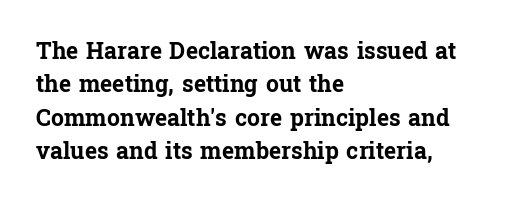
{"italic": "no", "bold": "yes", "underline": "no", "align": "left", "line_spacing": "normal", "line_spacing_ratio": 1.45, "letter_spacing": "normal", "letter_spacing_em": 0.0, "glyph_px": 23}
